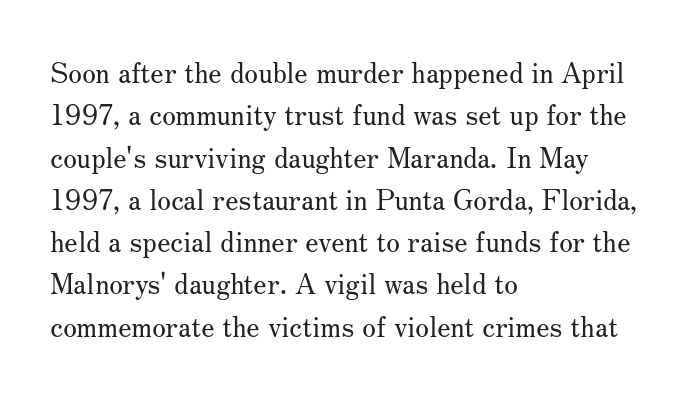
{"serif": "yes", "italic": "no", "bold": "no", "weight": "regular", "width": "normal", "stroke_contrast": "medium", "x_height": "small", "monospaced": "no", "underline": "no", "align": "left", "line_spacing": "normal", "line_spacing_ratio": 1.51, "letter_spacing": "normal", "letter_spacing_em": 0.0, "glyph_px": 28}
